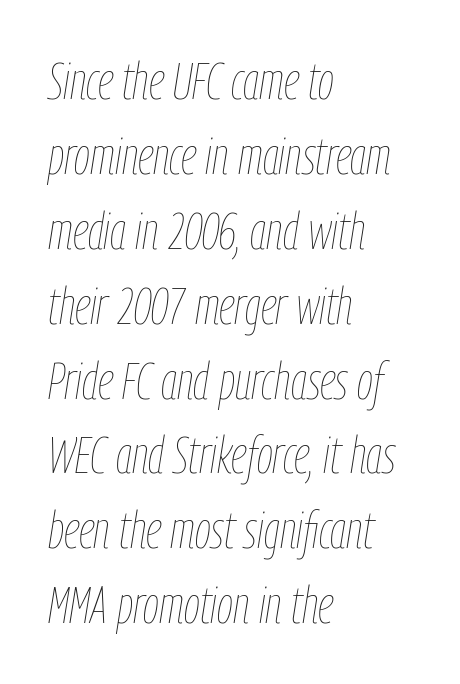
The image shows 52 px thin, condensed type, italic (leaning right); set left-aligned, normal line spacing (1.44x), normal letter spacing, not underlined; low stroke contrast and a medium x-height.
